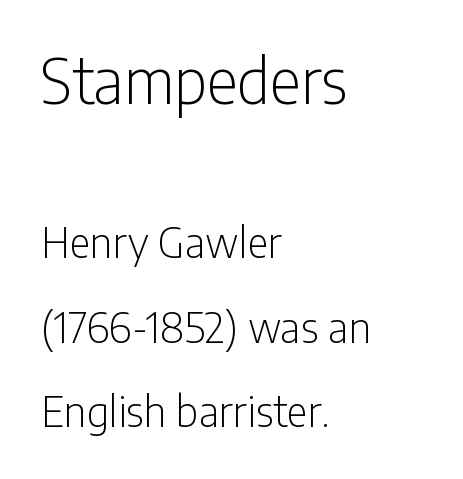
Q: Is the text bold? A: No.
Q: Is the text italic (slanted)? A: No, it is upright.
Q: Is the typeface a serif or a sans-serif typeface? A: Sans-serif.
Q: Is the text underlined? A: No.
Q: How is the paragraph aligned? A: Left-aligned.
Q: Is the spacing between letters normal or unusually wide? A: Normal.
Q: Is the spacing between lines tight, normal or loose? A: Loose.
Q: Which block of text is set in a larger size, the first (top) or the second (bottom)? A: The first (top) one.
Q: Width (condensed, normal, or wide)? A: Condensed.
Q: Stroke contrast? A: Low.
Q: x-height? A: Medium.
Q: Monospaced? A: No.
